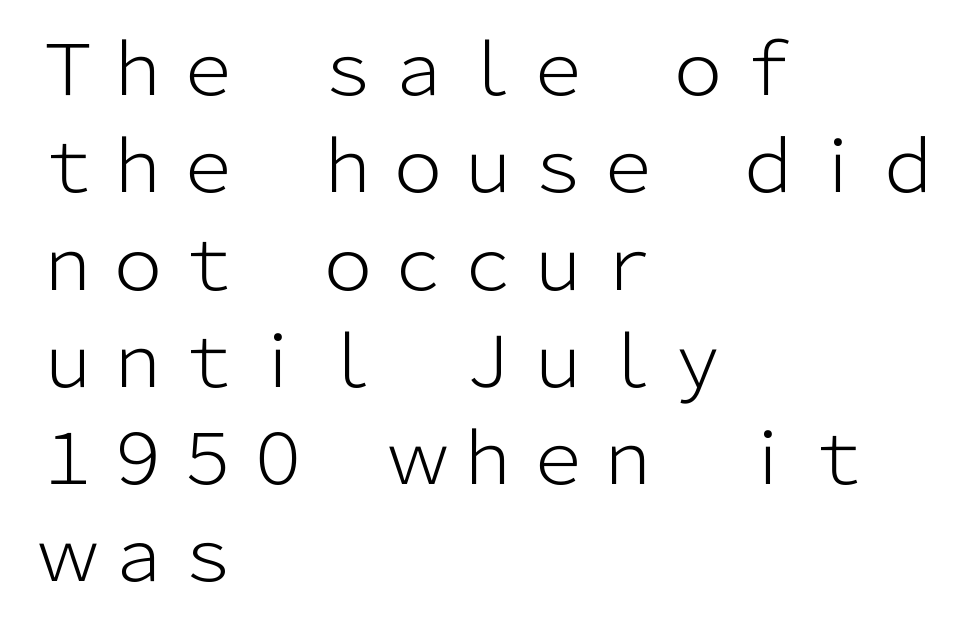
{"serif": "no", "italic": "no", "bold": "no", "weight": "light", "width": "normal", "stroke_contrast": "low", "x_height": "medium", "monospaced": "no", "underline": "no", "align": "left", "line_spacing": "normal", "line_spacing_ratio": 1.39, "letter_spacing": "normal", "letter_spacing_em": 0.0, "glyph_px": 70}
